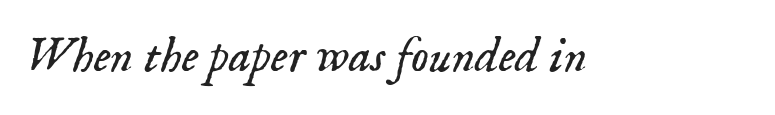
Slant detected: the letters are inclined. These lines keep a tight, regular rhythm from letter to letter. Varying glyph widths throughout — classic text-font behaviour. Observe the serifs anchoring each vertical stroke in this sample. Summary of weight: not heavy and not bold.
